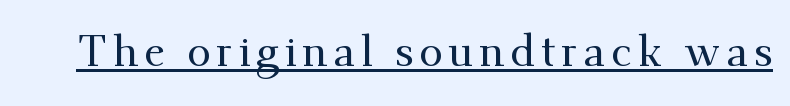
Is this a fixed-width face? No — the glyphs have proportional, varying widths. Notice how the stems are strictly vertical — no italics here. Note: serifs present on the glyphs. The rendered words wear a rule along their underside.
